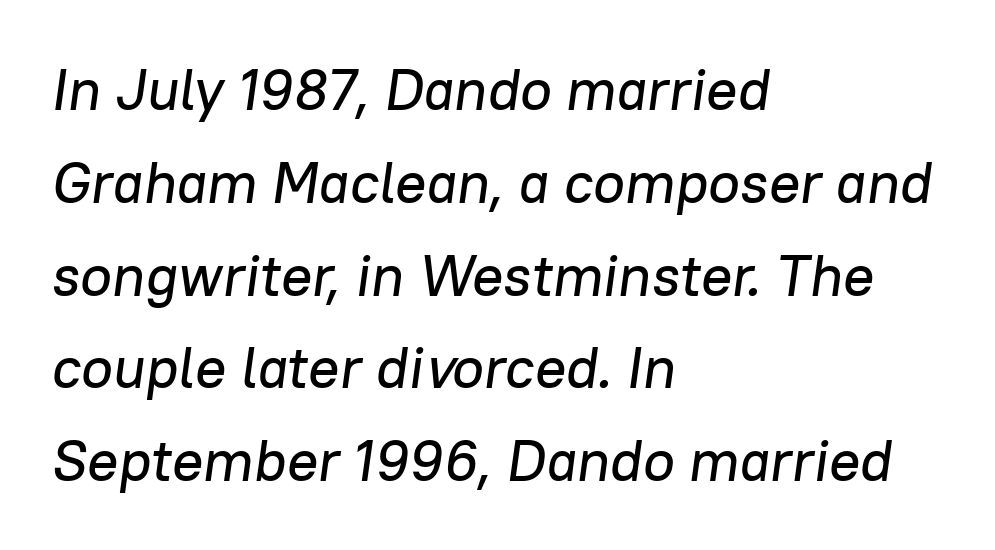
{"italic": "yes", "lean": "right", "slant_degrees": 8, "width": "normal", "stroke_contrast": "low", "x_height": "medium", "monospaced": "no", "underline": "no", "align": "left", "line_spacing": "normal", "line_spacing_ratio": 1.6, "letter_spacing": "normal", "letter_spacing_em": 0.0, "glyph_px": 58}
